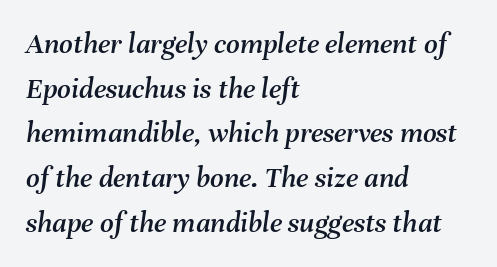
{"italic": "yes", "lean": "right", "slant_degrees": 8, "width": "normal", "stroke_contrast": "medium", "x_height": "medium", "monospaced": "no", "underline": "no", "align": "left", "line_spacing": "normal", "line_spacing_ratio": 1.49, "letter_spacing": "normal", "letter_spacing_em": 0.0, "glyph_px": 30}
